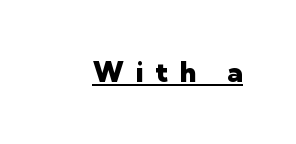
Q: Is the text bold? A: Yes.
Q: Is the text italic (slanted)? A: No, it is upright.
Q: Is the typeface a serif or a sans-serif typeface? A: Sans-serif.
Q: Is the text underlined? A: Yes.
Q: Is the spacing between letters normal or unusually wide? A: Unusually wide.
Q: Width (condensed, normal, or wide)? A: Normal.
Q: Stroke contrast? A: Low.
Q: x-height? A: Medium.
Q: Monospaced? A: No.
